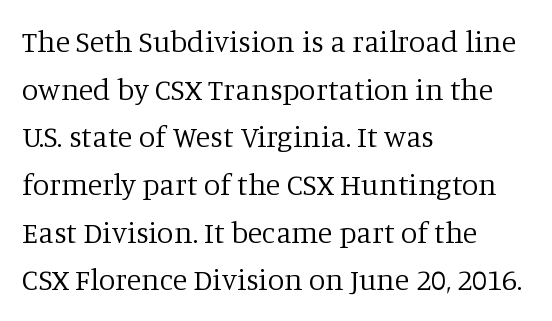
Q: Is the text bold? A: No.
Q: Is the text italic (slanted)? A: No, it is upright.
Q: Is the typeface a serif or a sans-serif typeface? A: Serif.
Q: Is the text underlined? A: No.
Q: How is the paragraph aligned? A: Left-aligned.
Q: Is the spacing between letters normal or unusually wide? A: Normal.
Q: Is the spacing between lines tight, normal or loose? A: Normal.
Q: Width (condensed, normal, or wide)? A: Normal.
Q: Stroke contrast? A: Low.
Q: x-height? A: Large.
Q: Monospaced? A: No.
